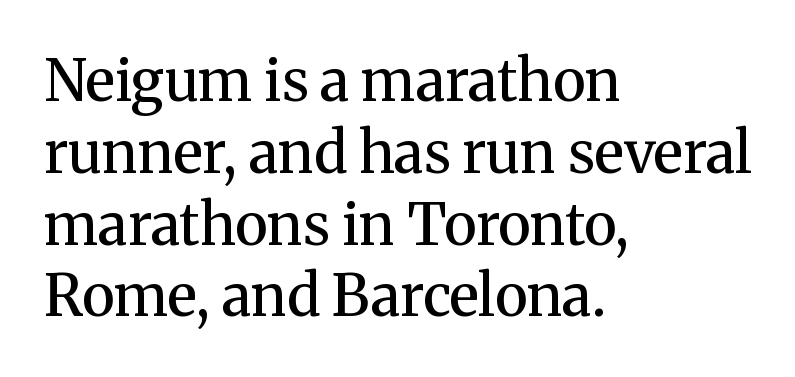
Just letters on the line, the space beneath them empty. All the whitespace from short lines collects on the right. This sample uses an upright cut, with every glyph sitting square on the baseline. Think of a printed novel: that variable character pitch is what you see here. The tracking reads as untouched default to a designer's eye. These lines are composed in type with serifs.
